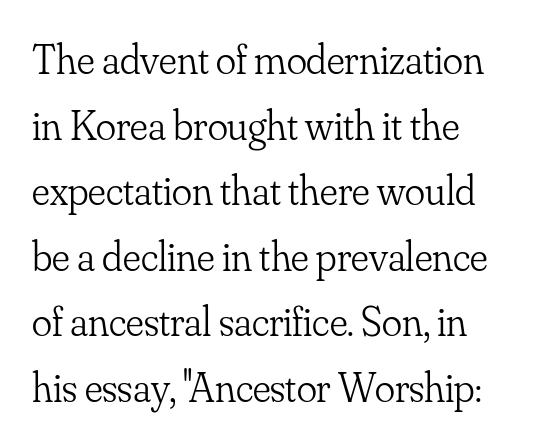
The passage shown has conventional tracking throughout. The characters display serif detailing at their extremities. Weight: not bold — regular or lighter. Descenders are the only things crossing below the line.
